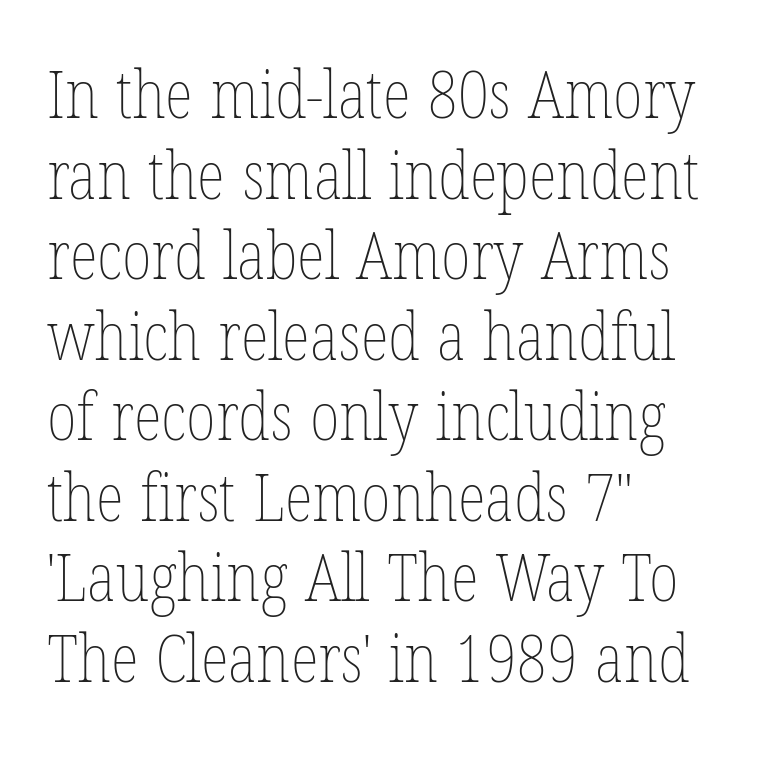
The image shows 66 px thin, condensed type, upright; set left-aligned, line spacing 1.22x, normal letter spacing, not underlined; low stroke contrast and a medium x-height.
